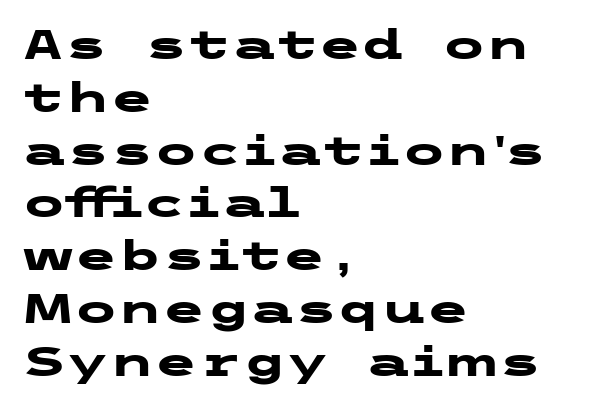
Q: Is the text bold? A: Yes.
Q: Is the text italic (slanted)? A: No, it is upright.
Q: Is the typeface a serif or a sans-serif typeface? A: Sans-serif.
Q: Is the text underlined? A: No.
Q: How is the paragraph aligned? A: Left-aligned.
Q: Is the spacing between letters normal or unusually wide? A: Normal.
Q: Is the spacing between lines tight, normal or loose? A: Normal.
Q: Width (condensed, normal, or wide)? A: Wide.
Q: Stroke contrast? A: Low.
Q: x-height? A: Medium.
